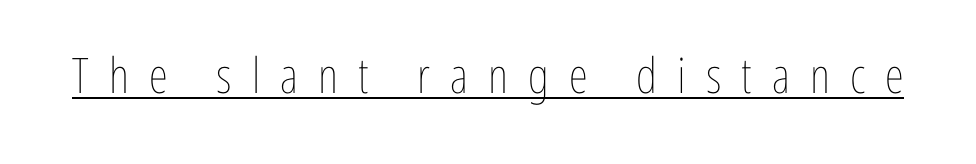
{"italic": "no", "bold": "no", "weight": "thin", "width": "condensed", "stroke_contrast": "low", "x_height": "medium", "monospaced": "no", "underline": "yes", "letter_spacing": "wide", "letter_spacing_em": 0.41, "glyph_px": 49}
